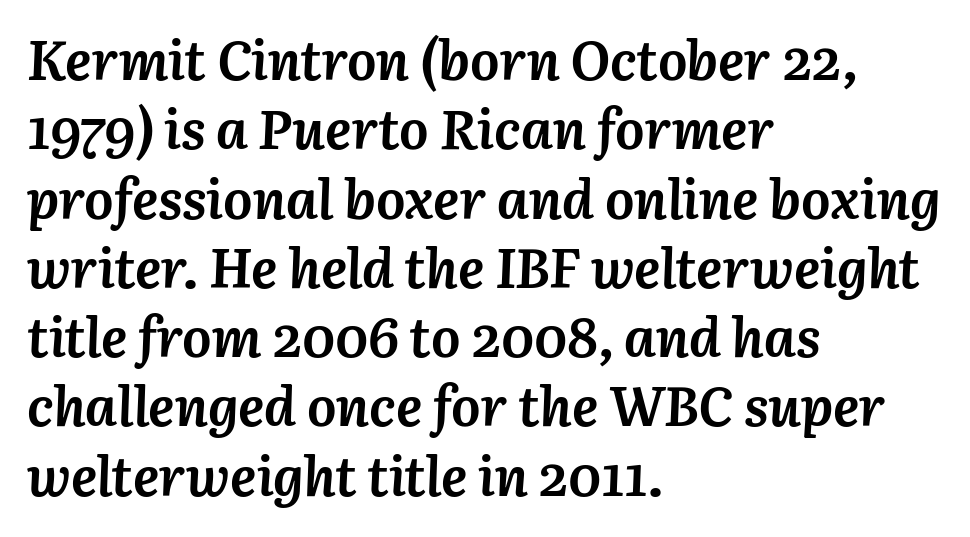
Typeset ragged right — the left edge is the straight one. Varying glyph widths throughout — classic text-font behaviour. The font's italic variant was chosen for this text. The gaps between neighbouring characters are ordinary and unremarkable. Typesetter's note: full bold, strokes at maximum text heaviness. Descenders are the only things crossing below the line.
